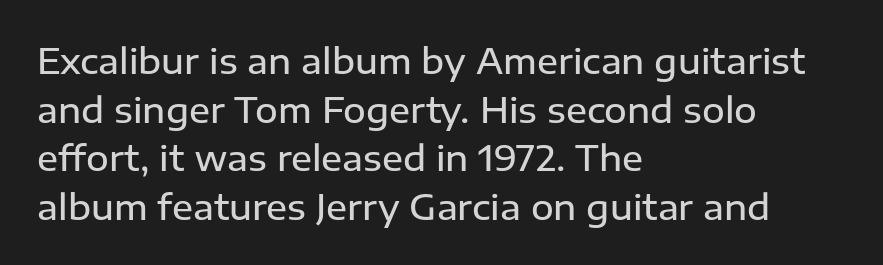
Q: Is the text bold? A: Semi-bold.
Q: Is the text italic (slanted)? A: No, it is upright.
Q: Is the typeface a serif or a sans-serif typeface? A: Sans-serif.
Q: Is the text underlined? A: No.
Q: How is the paragraph aligned? A: Left-aligned.
Q: Is the spacing between letters normal or unusually wide? A: Normal.
Q: Is the spacing between lines tight, normal or loose? A: Normal.
Q: Width (condensed, normal, or wide)? A: Normal.
Q: Stroke contrast? A: Low.
Q: x-height? A: Medium.
Q: Monospaced? A: No.
